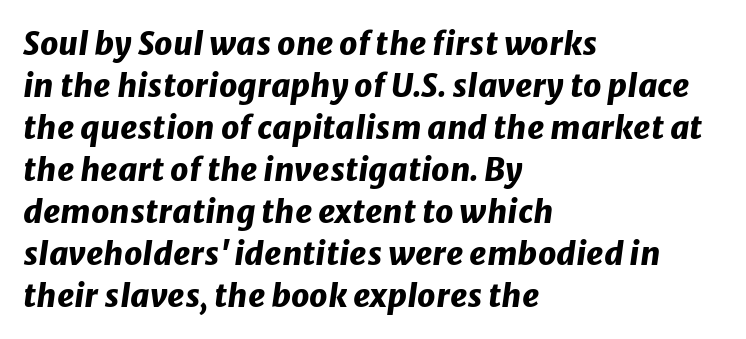
The image shows 32 px heavy type, italic (leaning right); set left-aligned, normal line spacing (1.31x), normal letter spacing, not underlined; low stroke contrast and a medium x-height.
